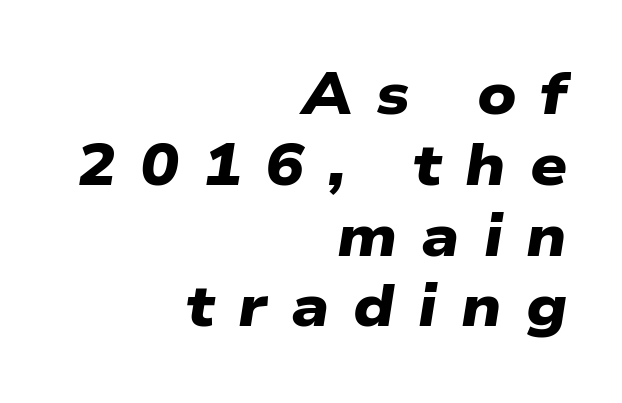
The image shows 58 px heavy, wide sans-serif type; set right-aligned, line spacing 1.22x, unusually wide letter spacing (+0.41 em), not underlined; low stroke contrast and a medium x-height.
